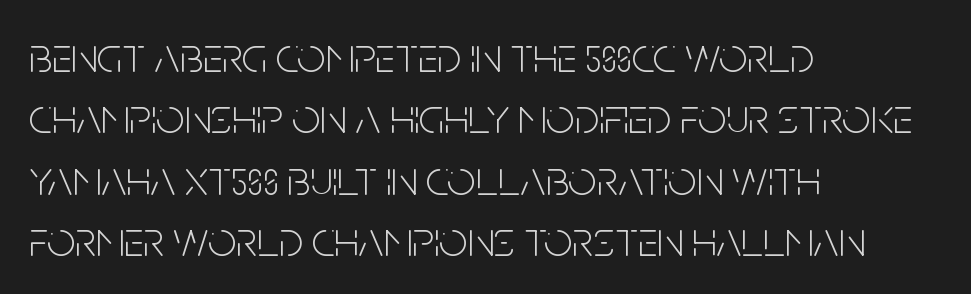
Q: Is the text bold? A: No.
Q: Is the text italic (slanted)? A: No, it is upright.
Q: Is the typeface a serif or a sans-serif typeface? A: Sans-serif.
Q: Is the text underlined? A: No.
Q: How is the paragraph aligned? A: Left-aligned.
Q: Is the spacing between letters normal or unusually wide? A: Normal.
Q: Width (condensed, normal, or wide)? A: Condensed.
Q: Stroke contrast? A: Low.
Q: x-height? A: Large.
Q: Monospaced? A: No.
